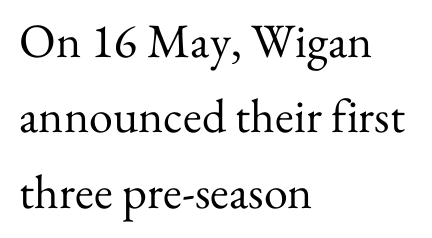
The image shows 48 px regular-weight serif type, upright; set left-aligned, normal line spacing (1.57x), normal letter spacing, not underlined; medium stroke contrast and a small x-height.
